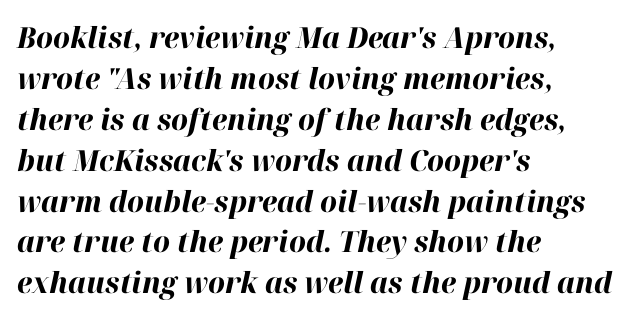
The image shows 29 px bold type, italic (leaning right); set left-aligned, normal line spacing (1.41x), normal letter spacing, not underlined; high stroke contrast and a medium x-height.
